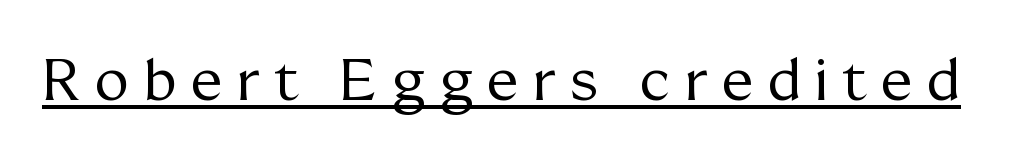
Q: Is the text bold? A: No.
Q: Is the text italic (slanted)? A: No, it is upright.
Q: Is the typeface a serif or a sans-serif typeface? A: Serif.
Q: Is the text underlined? A: Yes.
Q: Is the spacing between letters normal or unusually wide? A: Unusually wide.
Q: Width (condensed, normal, or wide)? A: Normal.
Q: Stroke contrast? A: Medium.
Q: x-height? A: Medium.
Q: Monospaced? A: No.
